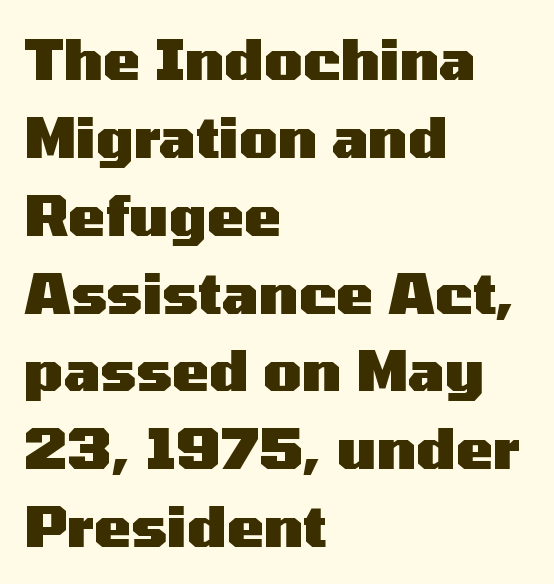
Q: Is the text bold? A: Yes.
Q: Is the text italic (slanted)? A: No, it is upright.
Q: Is the typeface a serif or a sans-serif typeface? A: Sans-serif.
Q: Is the text underlined? A: No.
Q: How is the paragraph aligned? A: Left-aligned.
Q: Is the spacing between letters normal or unusually wide? A: Normal.
Q: Is the spacing between lines tight, normal or loose? A: Normal.
Q: Width (condensed, normal, or wide)? A: Wide.
Q: Stroke contrast? A: Medium.
Q: x-height? A: Medium.
Q: Monospaced? A: No.
